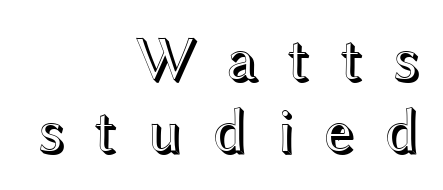
Glyph-to-glyph distance is far greater than everyday printed text. No italicization has been applied; the sample stays upright. The space beneath each line is pristine and unruled. The letters advance in unequal steps, a hallmark of proportional type. Compared with typical paragraphs, the rows here are closer together. The rendering anchors every line to the right-hand side.
